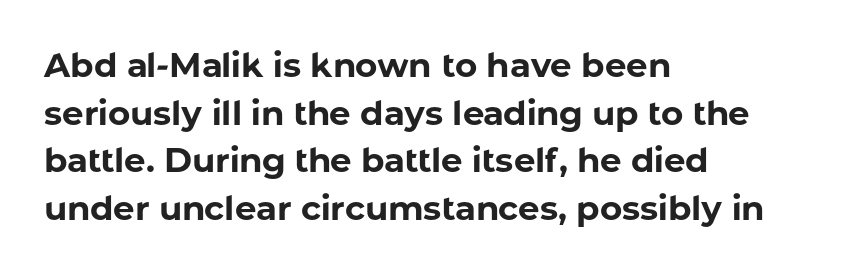
Q: Is the text bold? A: Yes.
Q: Is the text italic (slanted)? A: No, it is upright.
Q: Is the typeface a serif or a sans-serif typeface? A: Sans-serif.
Q: Is the text underlined? A: No.
Q: How is the paragraph aligned? A: Left-aligned.
Q: Is the spacing between letters normal or unusually wide? A: Normal.
Q: Is the spacing between lines tight, normal or loose? A: Normal.
Q: Width (condensed, normal, or wide)? A: Normal.
Q: Stroke contrast? A: Low.
Q: x-height? A: Medium.
Q: Monospaced? A: No.
